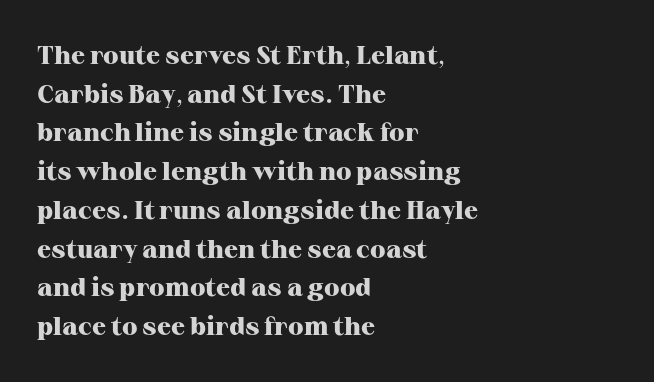
Leading: standard. Glyph-to-glyph distance matches everyday printed text. The face used here has the dense, thick strokes of a bold. These lines stack with their left ends in a neat column.
